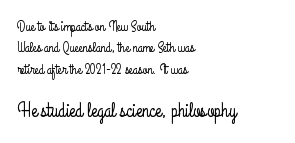
{"underline": "no", "align": "left", "line_spacing": "normal", "line_spacing_ratio": 1.53, "letter_spacing": "normal", "letter_spacing_em": 0.0, "larger_block": "second", "size_ratio": 1.43, "glyph_px": 20}
